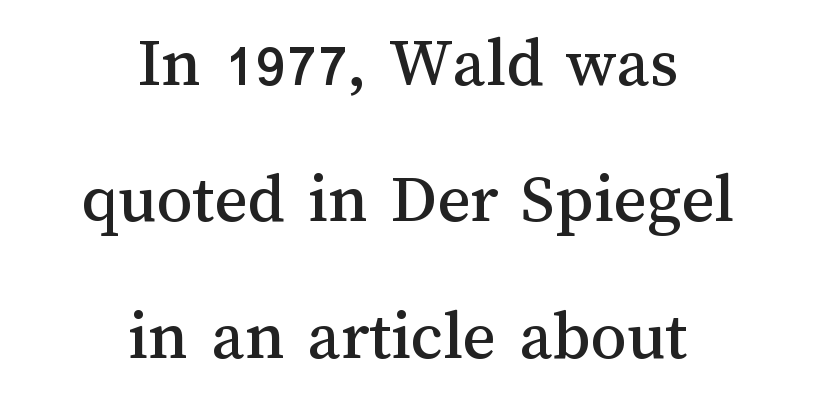
{"italic": "no", "width": "normal", "stroke_contrast": "medium", "x_height": "medium", "monospaced": "no", "underline": "no", "align": "center", "line_spacing": "loose", "line_spacing_ratio": 1.92, "letter_spacing": "normal", "letter_spacing_em": 0.0, "glyph_px": 71}
